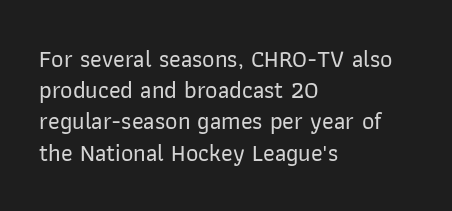
The image shows 24 px text type, upright; set left-aligned, normal line spacing (1.3x), normal letter spacing, not underlined.
